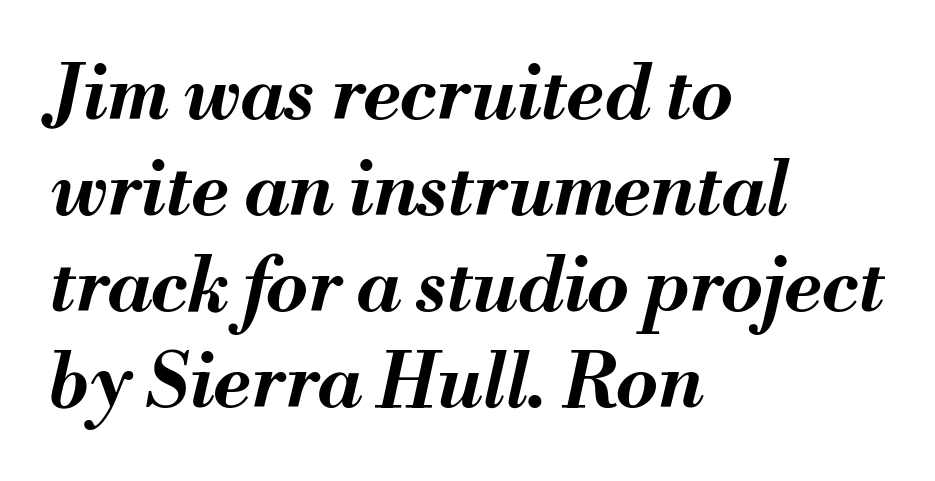
Q: Is the text bold? A: Yes.
Q: Is the text italic (slanted)? A: Yes, it leans right by about 13 degrees.
Q: Is the text underlined? A: No.
Q: How is the paragraph aligned? A: Left-aligned.
Q: Is the spacing between letters normal or unusually wide? A: Normal.
Q: Is the spacing between lines tight, normal or loose? A: Normal.
Q: Width (condensed, normal, or wide)? A: Normal.
Q: Stroke contrast? A: Medium.
Q: x-height? A: Small.
Q: Monospaced? A: No.
